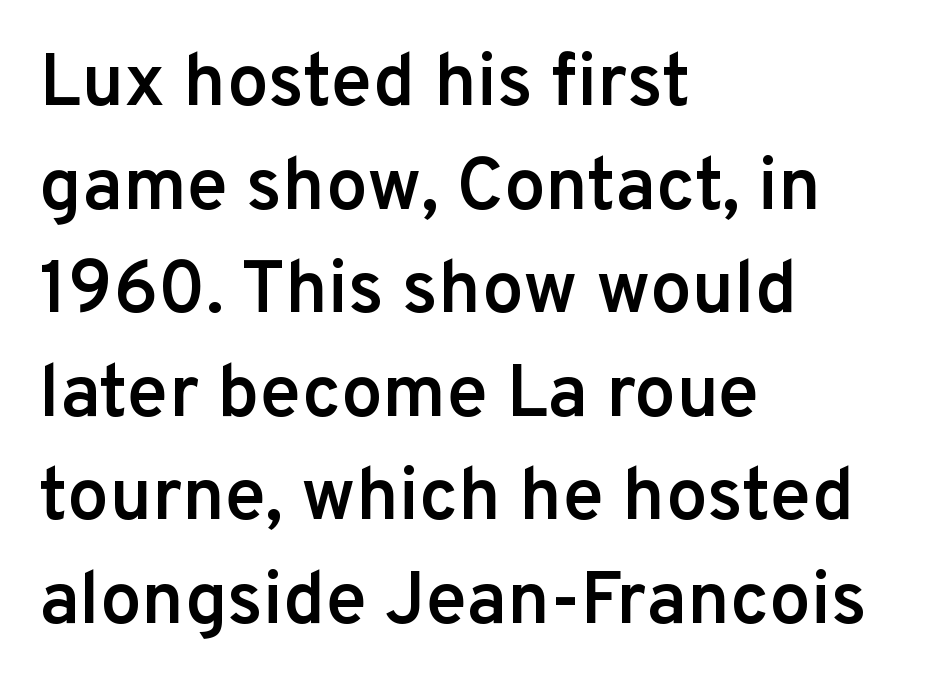
{"serif": "no", "italic": "no", "bold": "semi", "weight": "semibold", "width": "normal", "stroke_contrast": "low", "x_height": "medium", "monospaced": "no", "underline": "no", "align": "left", "line_spacing": "normal", "line_spacing_ratio": 1.4, "letter_spacing": "normal", "letter_spacing_em": 0.0, "glyph_px": 74}
